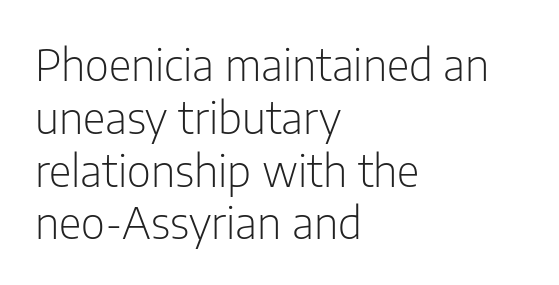
Q: Is the text bold? A: No.
Q: Is the text italic (slanted)? A: No, it is upright.
Q: Is the typeface a serif or a sans-serif typeface? A: Sans-serif.
Q: Is the text underlined? A: No.
Q: How is the paragraph aligned? A: Left-aligned.
Q: Is the spacing between letters normal or unusually wide? A: Normal.
Q: Width (condensed, normal, or wide)? A: Condensed.
Q: Stroke contrast? A: Low.
Q: x-height? A: Medium.
Q: Monospaced? A: No.
